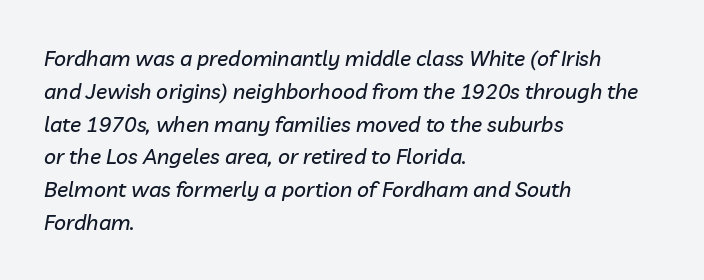
Q: Is the text italic (slanted)? A: Yes, it leans right by about 10 degrees.
Q: Is the text underlined? A: No.
Q: How is the paragraph aligned? A: Left-aligned.
Q: Is the spacing between letters normal or unusually wide? A: Normal.
Q: Is the spacing between lines tight, normal or loose? A: Normal.
